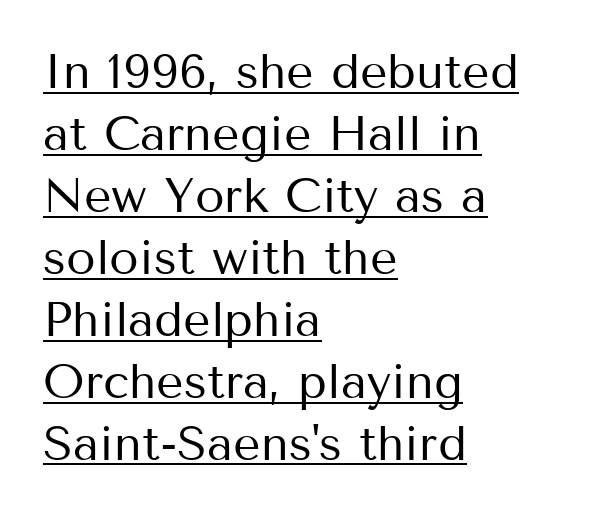
Q: Is the text bold? A: No.
Q: Is the text italic (slanted)? A: No, it is upright.
Q: Is the typeface a serif or a sans-serif typeface? A: Sans-serif.
Q: Is the text underlined? A: Yes.
Q: How is the paragraph aligned? A: Left-aligned.
Q: Is the spacing between letters normal or unusually wide? A: Normal.
Q: Is the spacing between lines tight, normal or loose? A: Normal.
Q: Width (condensed, normal, or wide)? A: Normal.
Q: Stroke contrast? A: Medium.
Q: x-height? A: Medium.
Q: Monospaced? A: No.
